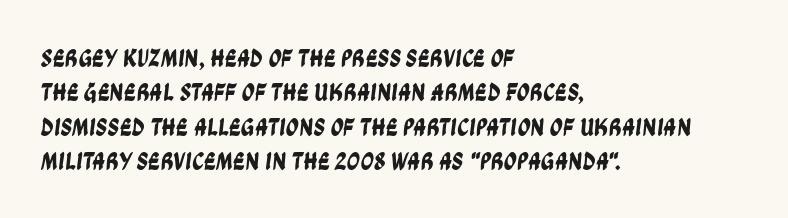
{"underline": "no", "align": "left", "line_spacing": "normal", "line_spacing_ratio": 1.32, "letter_spacing": "normal", "letter_spacing_em": 0.0, "glyph_px": 26}
